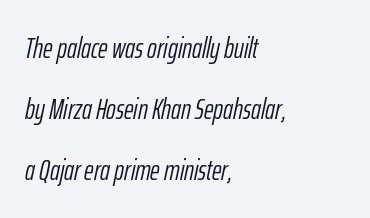
The image shows 29 px light, condensed type, italic (leaning right); set left-aligned, loose line spacing (2.1x), normal letter spacing, not underlined; low stroke contrast and a medium x-height.
